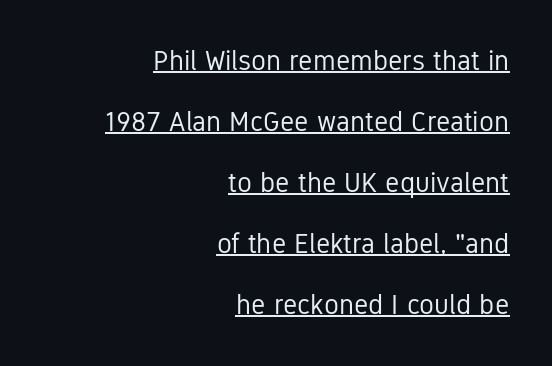
{"serif": "no", "italic": "no", "bold": "no", "weight": "regular", "width": "condensed", "stroke_contrast": "low", "x_height": "medium", "monospaced": "no", "underline": "yes", "align": "right", "line_spacing": "loose", "line_spacing_ratio": 2.18, "letter_spacing": "normal", "letter_spacing_em": 0.0, "glyph_px": 28}
